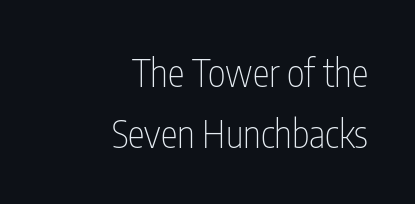
The image shows 38 px thin, condensed sans-serif type, upright; set right-aligned, normal line spacing (1.6x), normal letter spacing, not underlined; low stroke contrast and a medium x-height.
